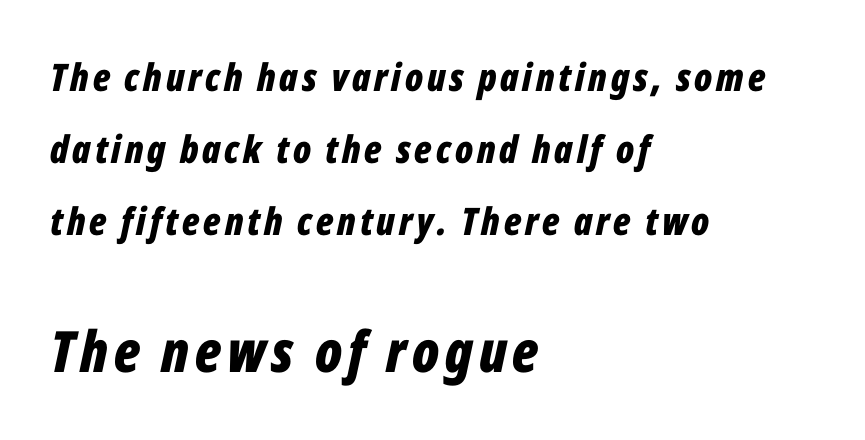
The image shows 57 px bold, condensed type, italic (leaning right); set left-aligned, line spacing 1.89x, not underlined; the second (bottom) block is 1.5x larger; low stroke contrast and a medium x-height.
